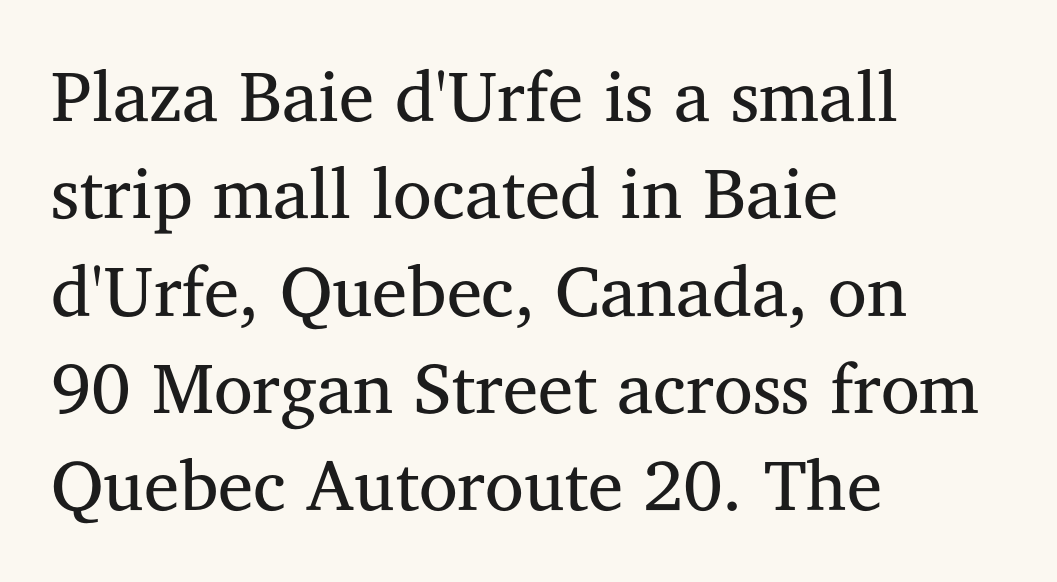
The image shows 71 px regular-weight serif type, upright; set left-aligned, normal line spacing (1.37x), normal letter spacing, not underlined; medium stroke contrast and a medium x-height.
